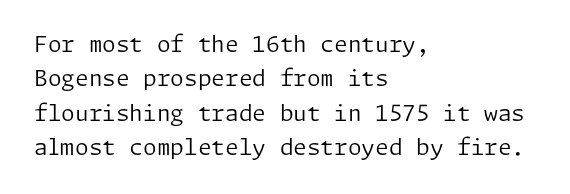
The specimen reads as upright at a glance. Is the stroke heavy? The answer is a plain regular-or-lighter. Clear beneath every line of the passage. Notice how descenders clear the ascenders below comfortably — that's standard leading.
